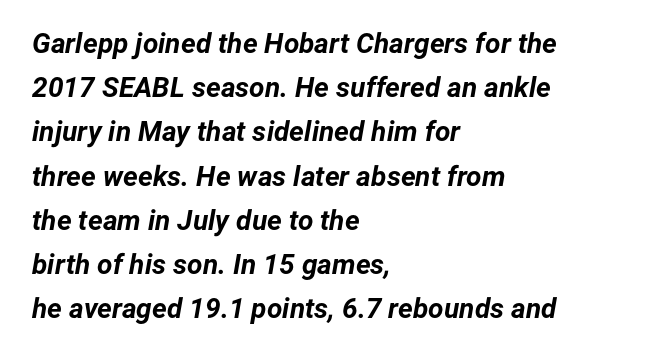
{"italic": "yes", "lean": "right", "slant_degrees": 12, "bold": "yes", "weight": "bold", "width": "normal", "stroke_contrast": "low", "x_height": "medium", "monospaced": "no", "underline": "no", "align": "left", "line_spacing": "normal", "line_spacing_ratio": 1.58, "letter_spacing": "normal", "letter_spacing_em": 0.0, "glyph_px": 28}
